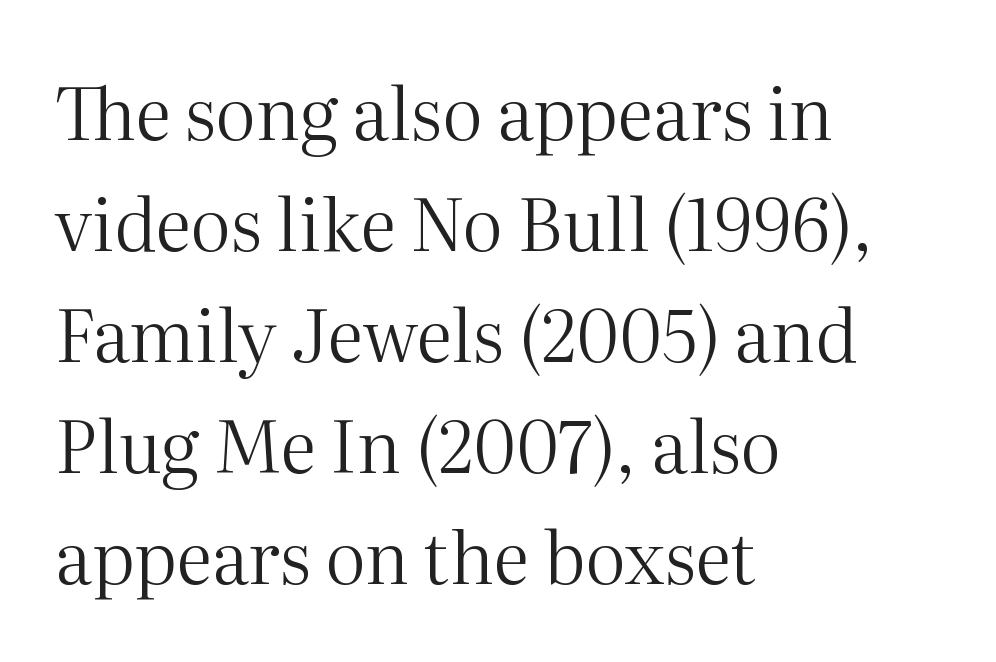
Serifs: yes, visible at the terminals of the letterforms. This rendering features lettering with no underline. Compared with typical body copy, the letter spacing here is the same. These lines sit exactly where default settings would place them.
